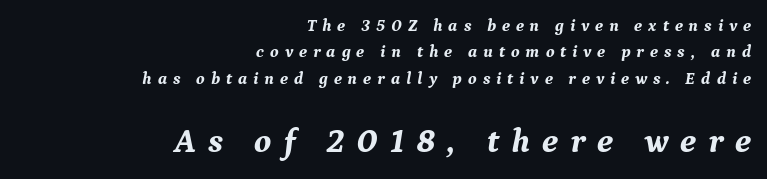
The image shows 34 px bold serif type, italic (leaning right); set right-aligned, normal line spacing (1.55x), unusually wide letter spacing (+0.35 em), not underlined; the second (bottom) block is 2.0x larger; medium stroke contrast and a medium x-height.
